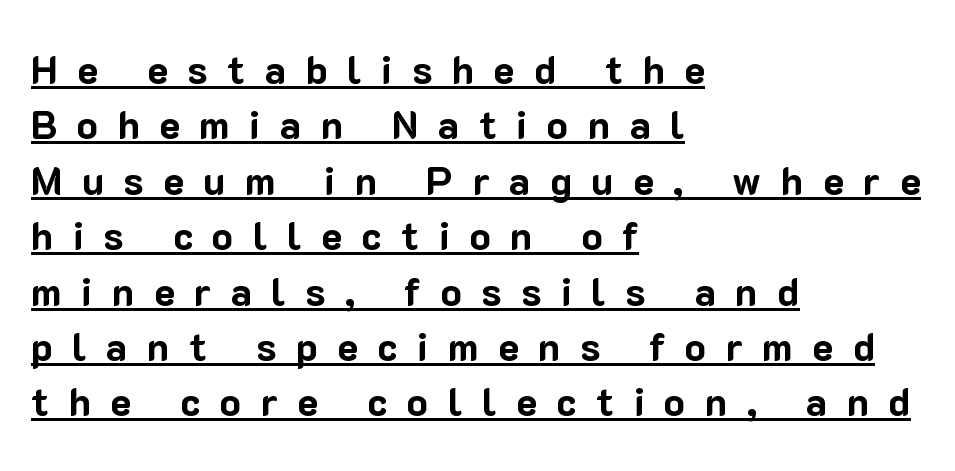
The image shows 39 px bold sans-serif type, upright; set left-aligned, normal line spacing (1.42x), unusually wide letter spacing (+0.5 em), underlined; low stroke contrast and a medium x-height.
